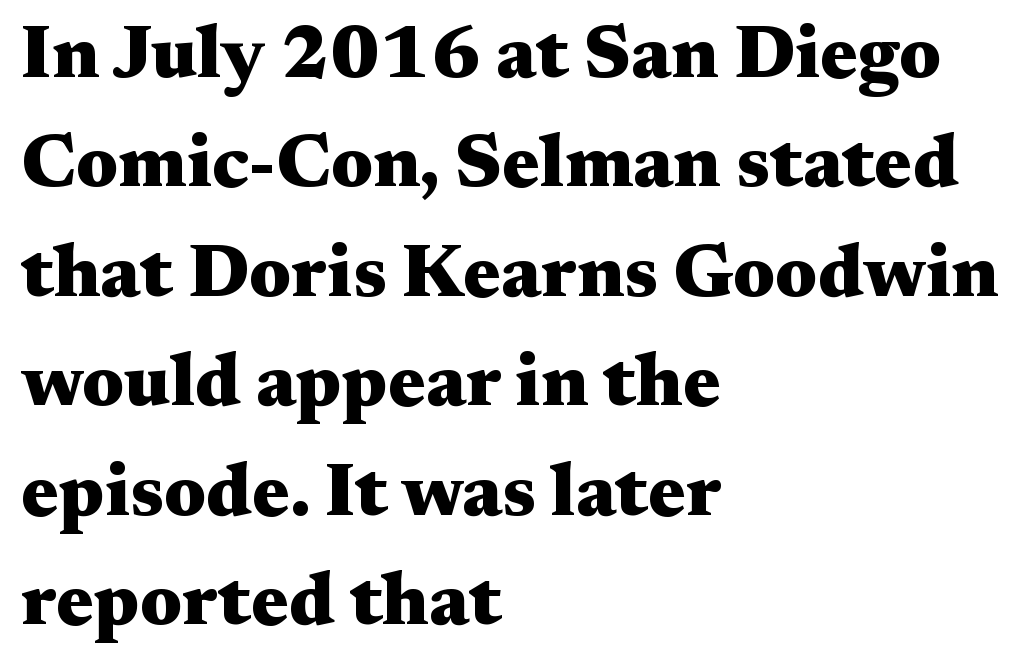
The image shows 75 px heavy, wide serif type, upright; set left-aligned, normal line spacing (1.46x), normal letter spacing, not underlined; medium stroke contrast and a medium x-height.
